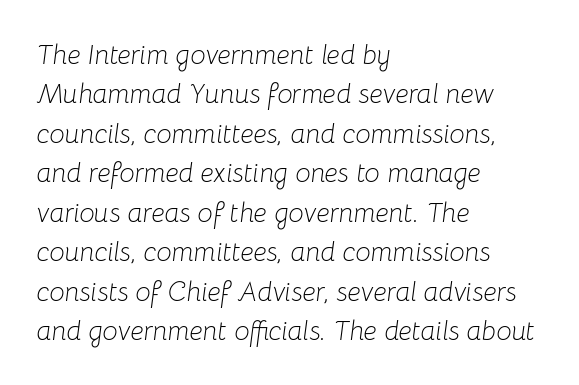
Q: Is the text bold? A: No.
Q: Is the text italic (slanted)? A: Yes, it leans right by about 8 degrees.
Q: Is the text underlined? A: No.
Q: How is the paragraph aligned? A: Left-aligned.
Q: Is the spacing between letters normal or unusually wide? A: Normal.
Q: Is the spacing between lines tight, normal or loose? A: Normal.
